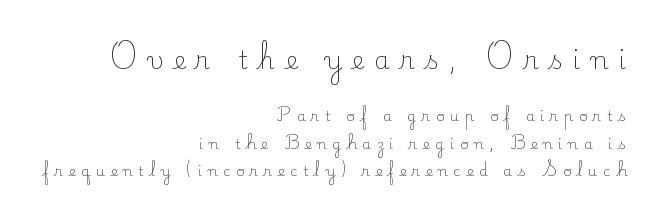
Weight class: somewhere from thin through regular. The tracking reads as deliberately expanded to a designer's eye. It's the straight-up-and-down kind of type. Line endings align vertically; line beginnings do not. The rendering shrinks the type as you move from the upper chunk to the lower. Students, observe: this is what heavily led, spacious text looks like.
